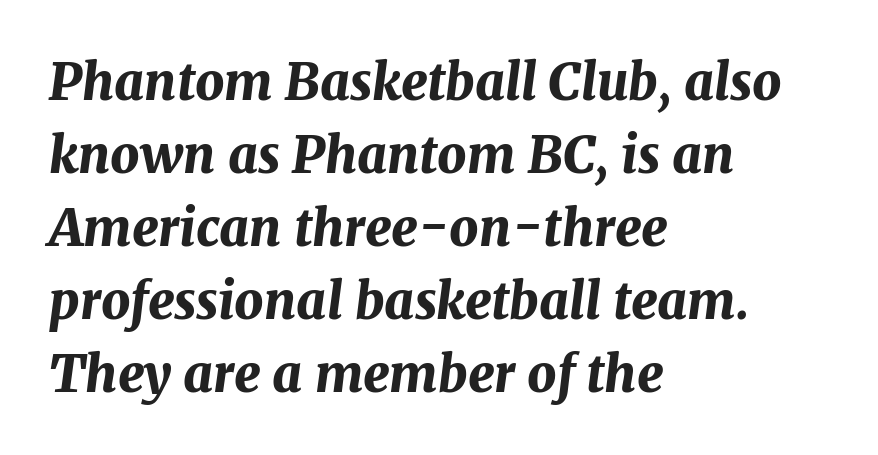
The image shows 51 px bold type, italic (leaning right); set left-aligned, normal line spacing (1.43x), normal letter spacing, not underlined; medium stroke contrast and a medium x-height.
